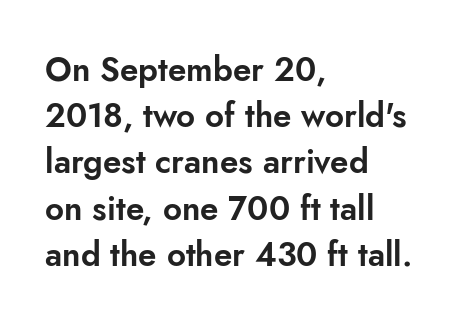
Nobody touched the tracking dial on this one. The passage shown stacks its lines at a standard gap. Serif or sans? Sans — the stroke terminals are bare. You could not count columns in this text — the font is proportionally spaced.
